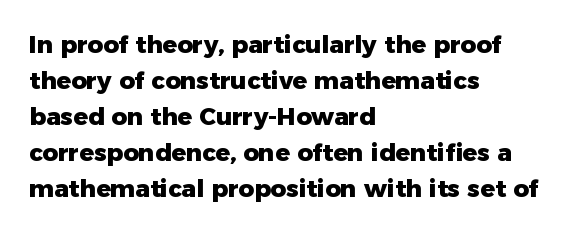
{"italic": "no", "bold": "yes", "underline": "no", "align": "left", "line_spacing": "normal", "line_spacing_ratio": 1.5, "letter_spacing": "normal", "letter_spacing_em": 0.0, "glyph_px": 24}
